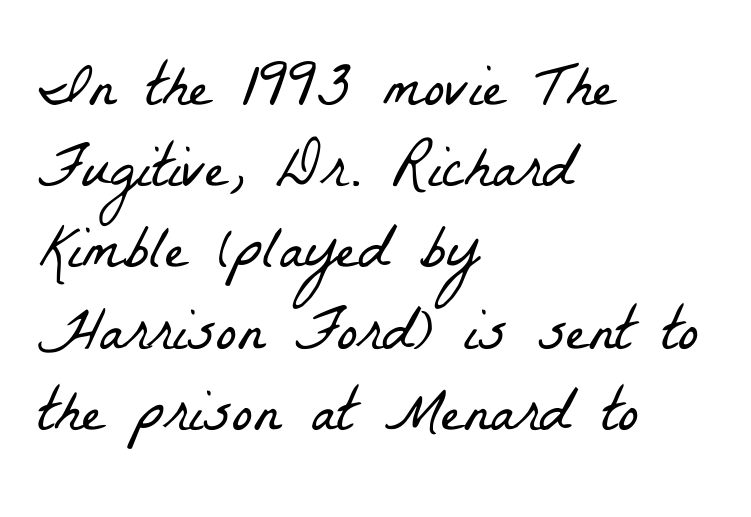
Q: Is the text bold? A: No.
Q: Is the typeface a serif or a sans-serif typeface? A: Serif.
Q: Is the text underlined? A: No.
Q: How is the paragraph aligned? A: Left-aligned.
Q: Is the spacing between letters normal or unusually wide? A: Normal.
Q: Is the spacing between lines tight, normal or loose? A: Normal.
Q: Width (condensed, normal, or wide)? A: Condensed.
Q: Stroke contrast? A: Low.
Q: x-height? A: Medium.
Q: Monospaced? A: No.
